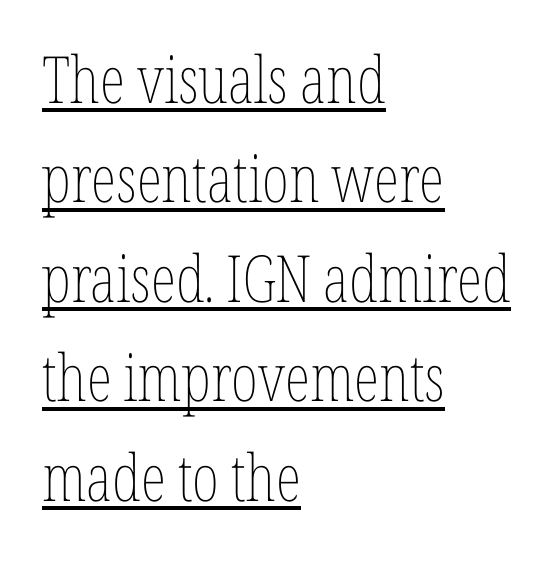
Q: Is the text bold? A: No.
Q: Is the text italic (slanted)? A: No, it is upright.
Q: Is the text underlined? A: Yes.
Q: How is the paragraph aligned? A: Left-aligned.
Q: Is the spacing between letters normal or unusually wide? A: Normal.
Q: Is the spacing between lines tight, normal or loose? A: Normal.
Q: Width (condensed, normal, or wide)? A: Condensed.
Q: Stroke contrast? A: Low.
Q: x-height? A: Medium.
Q: Monospaced? A: No.
